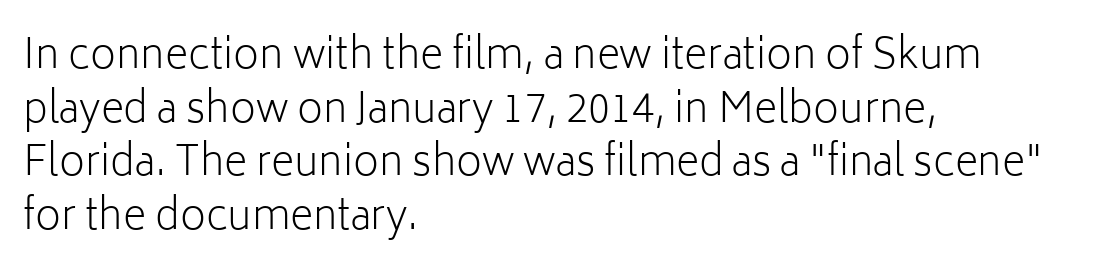
{"serif": "no", "italic": "no", "bold": "no", "weight": "light", "width": "normal", "stroke_contrast": "low", "x_height": "medium", "monospaced": "no", "underline": "no", "align": "left", "line_spacing": "normal", "line_spacing_ratio": 1.34, "letter_spacing": "normal", "letter_spacing_em": 0.0, "glyph_px": 40}
